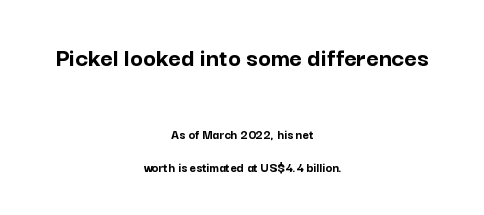
This sample is center-justified, so both line endings float freely. Unmarked baselines from the first word to the last. Strong, thick strokes mark this as bold type. A great deal of white space separates one row of letters from the next. Reading top to bottom, the characters get smaller at the block break.
